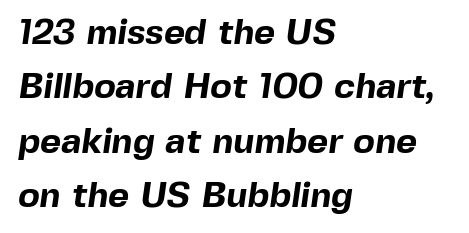
A clean baseline with only descenders dipping below it. Nothing unusual about the tracking: characters are spaced as the font intends. Proportional: the letters do not fall into vertical columns. Typographically, this falls in the sans-serif category.
